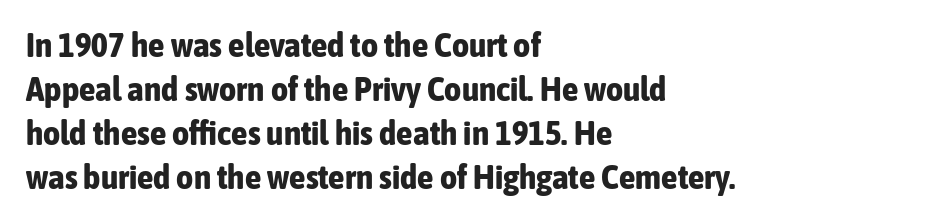
{"serif": "no", "italic": "no", "bold": "yes", "weight": "bold", "width": "condensed", "stroke_contrast": "low", "x_height": "medium", "monospaced": "no", "underline": "no", "align": "left", "line_spacing": "normal", "line_spacing_ratio": 1.33, "letter_spacing": "normal", "letter_spacing_em": 0.0, "glyph_px": 33}
